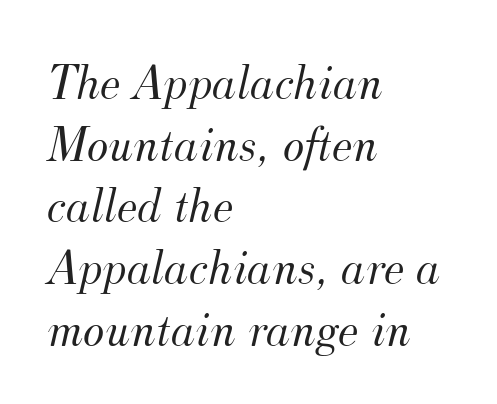
The image shows 51 px light serif type, italic (leaning right); set left-aligned, line spacing 1.21x, normal letter spacing, not underlined; medium stroke contrast and a small x-height.
